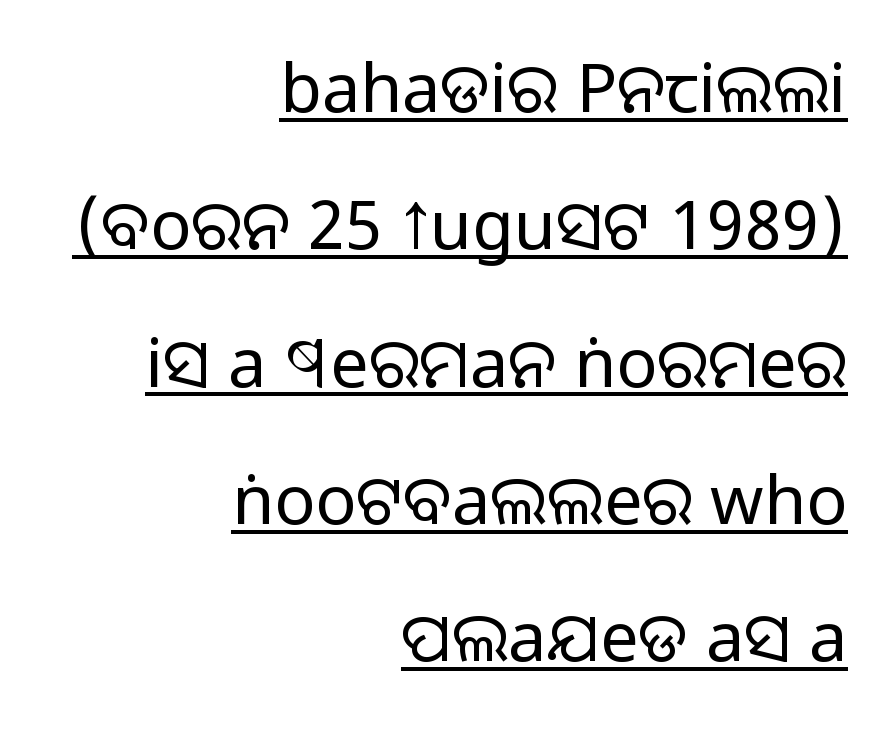
{"serif": "no", "italic": "no", "bold": "no", "weight": "regular", "width": "normal", "stroke_contrast": "low", "x_height": "large", "monospaced": "no", "underline": "yes", "align": "right", "line_spacing": "loose", "line_spacing_ratio": 2.02, "letter_spacing": "normal", "letter_spacing_em": 0.0, "glyph_px": 68}
